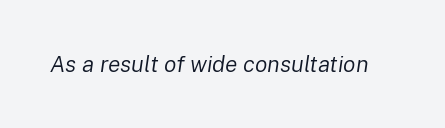
The image shows 23 px text type, italic (leaning right); set normal letter spacing, not underlined.
